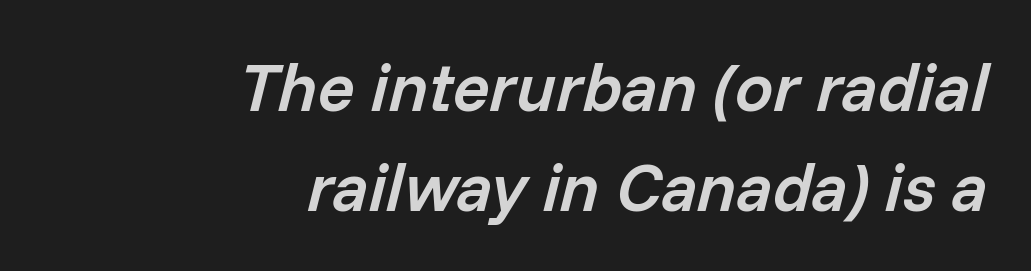
Does the leading feel generous? No, just average. The lines are quadded right. The space beneath each line is pristine and unruled. A typesetter would call this zero additional tracking. Tall strokes in this sample are angled rather than plumb. What weight is shown? A semibold, between regular and bold.
